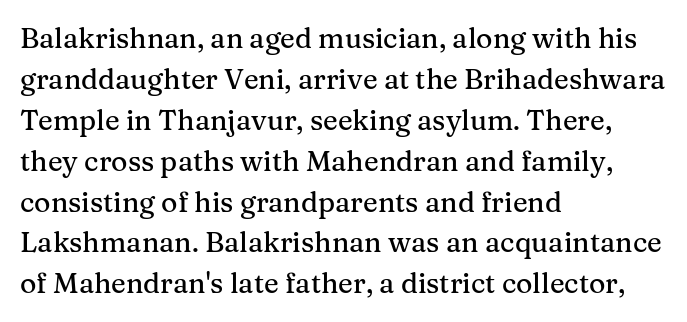
Little horizontal feet cap the strokes, marking this as serif type. Students, note that the glyphs here touch the page at normal intervals. The words here are not underlined. Vertically, the passage feels balanced, rows spaced as you'd expect. Does the lettering tilt? It doesn't — this is upright.
